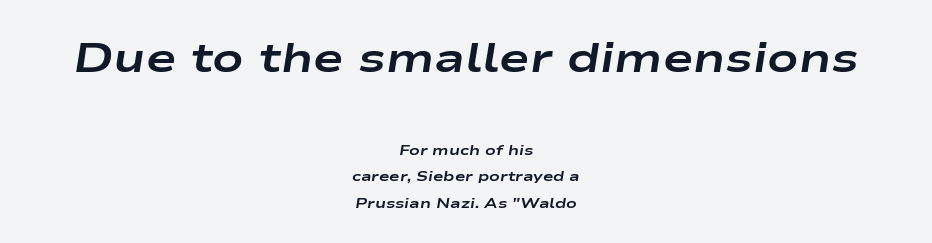
Q: Is the text bold? A: Yes.
Q: Is the text italic (slanted)? A: Yes, it leans right by about 9 degrees.
Q: Is the text underlined? A: No.
Q: How is the paragraph aligned? A: Centered.
Q: Is the spacing between letters normal or unusually wide? A: Normal.
Q: Which block of text is set in a larger size, the first (top) or the second (bottom)? A: The first (top) one.
Q: Width (condensed, normal, or wide)? A: Wide.
Q: Stroke contrast? A: Low.
Q: x-height? A: Medium.
Q: Monospaced? A: No.
